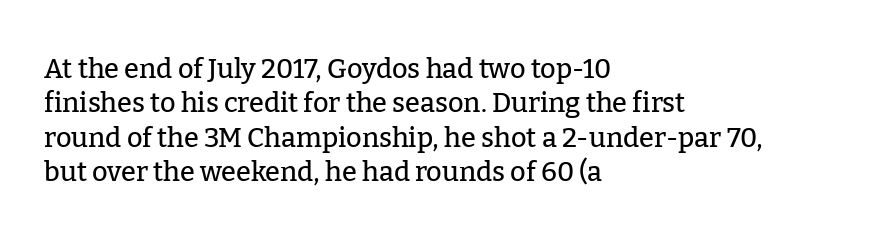
The image shows 27 px text type, upright; set left-aligned, normal line spacing (1.27x), normal letter spacing, not underlined.
